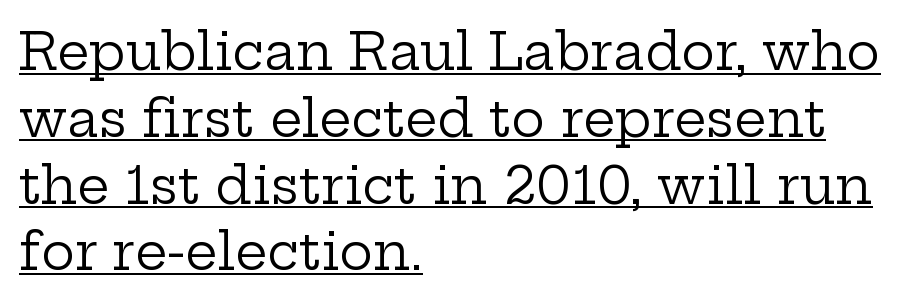
{"serif": "yes", "italic": "no", "bold": "no", "weight": "regular", "width": "wide", "stroke_contrast": "low", "x_height": "medium", "monospaced": "no", "underline": "yes", "align": "left", "line_spacing": "normal", "line_spacing_ratio": 1.31, "letter_spacing": "normal", "letter_spacing_em": 0.0, "glyph_px": 51}
